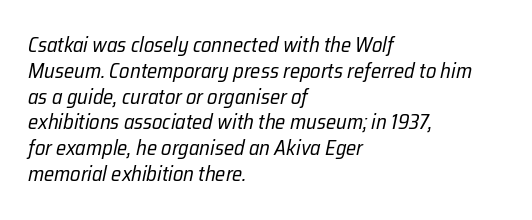
This sample uses an oblique cut, with every glyph tilted off the vertical. Think standard paragraph weight, or any step lighter than that. Honestly, there is no underline to notice here at all. The line texture is even and compact thanks to regular tracking.
